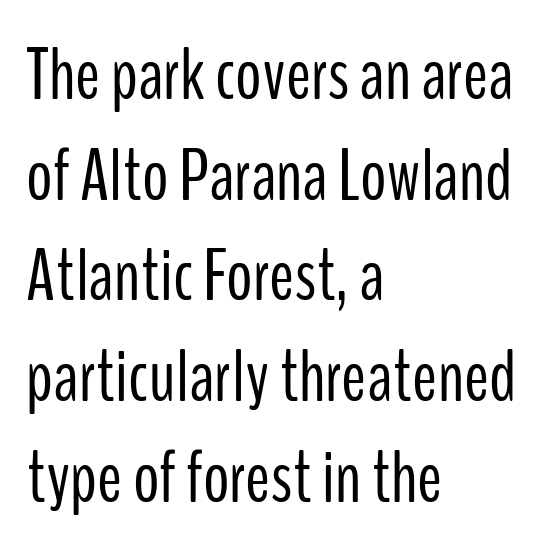
This is not heavy type; no bold has been used. The foot of each line stays bare and open. A typesetter would call this proportional, since set widths differ per character. A typesetter would mark this as roman, not italic.
